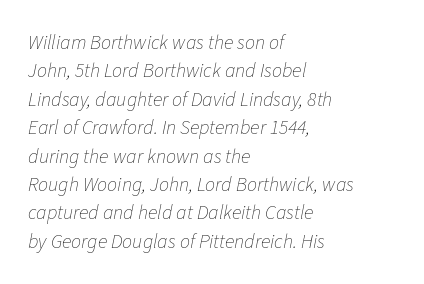
Letter spacing: default. The space directly below the letters is spotless. Is the type slanted? Yes — the strokes lean at a clear angle. Weight: in the light-to-regular range. Rows of type keep a routine distance in the vertical direction. The text block is weighted toward the left margin, trailing off unevenly rightward.
